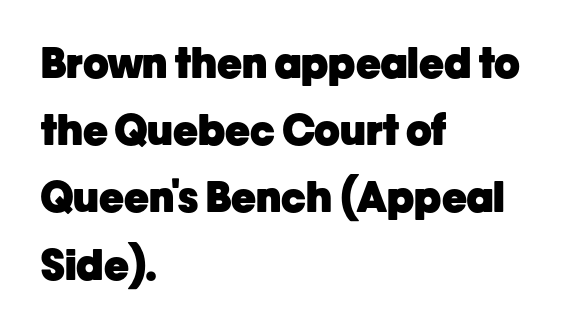
The glyphs have the mass of a bold cut. Evenly set lines give the paragraph a standard silhouette. Descenders are the only things crossing below the line. Vertical strokes here are truly vertical. The lines in this sample share a left origin and differ only in where they stop.
